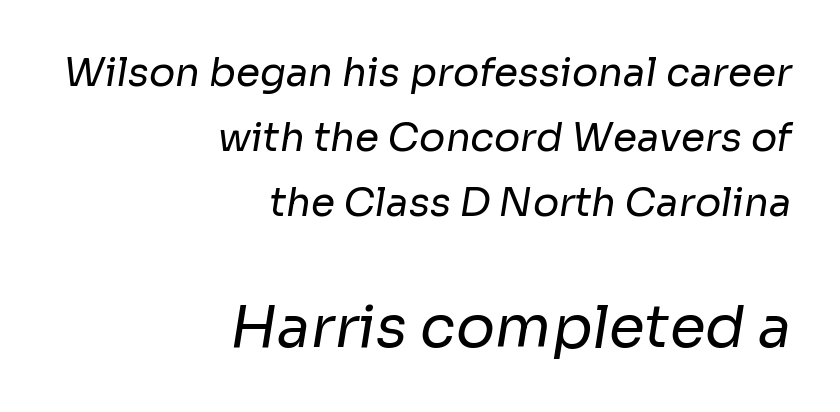
Is this a heavy cut? Hardly; it is regular or lighter. Small over large — that's the arrangement of the two blocks here. A sans-serif font was chosen for this passage. Descenders hang freely into open space. These lines keep a tight, regular rhythm from letter to letter.
